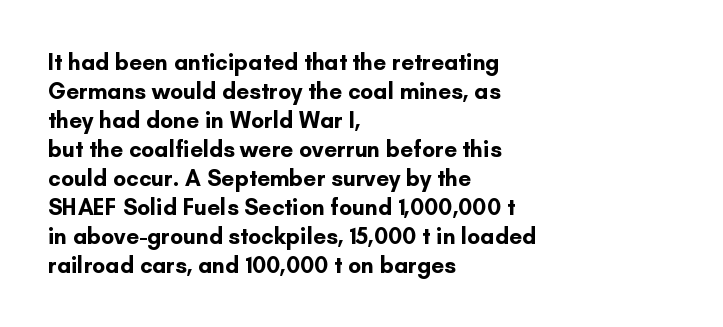
The image shows 23 px bold type, upright; set left-aligned, normal line spacing (1.26x), normal letter spacing, not underlined.
